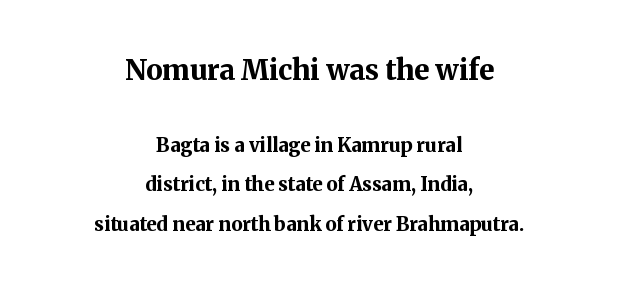
The image shows 28 px bold serif type, upright; set centered, loose line spacing (2.08x), normal letter spacing, not underlined; the first (top) block is 1.47x larger; medium stroke contrast and a medium x-height.
